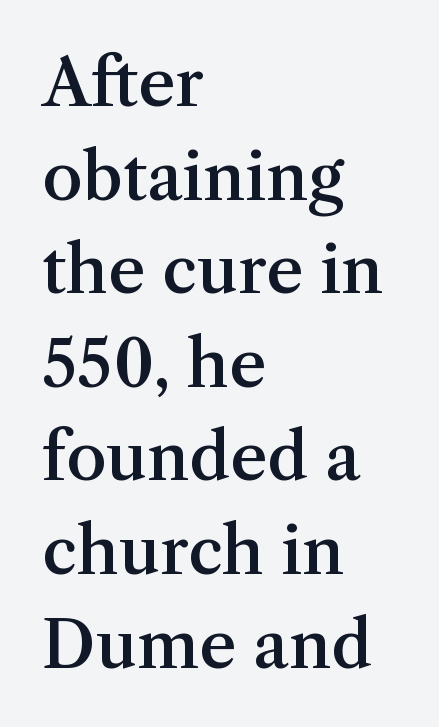
To sum up the face: it has serifs. Caption: standard tracking, unaltered. A bare baseline throughout the passage. Horizontally, the lines are justified to the leading edge only. You could not count columns in this text — the font is proportionally spaced.
